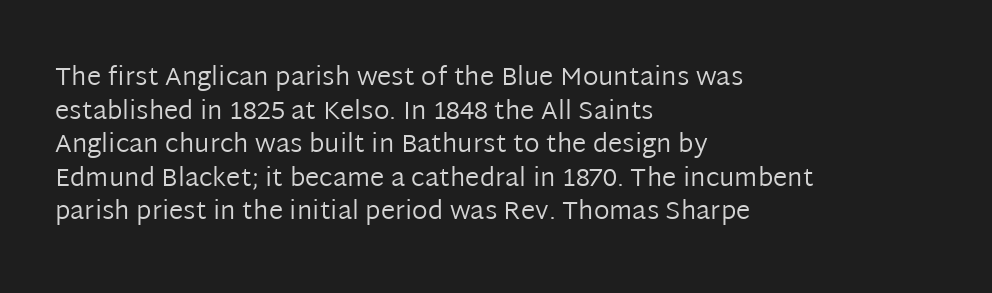
Interline gaps are of average width in this sample. In terms of posture, this sample is upright. Teacher's note: observe the even left margin — that is flush-left alignment. The cut favours lightness, reaching ordinary text weight at its darkest.
